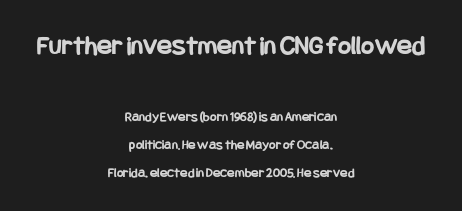
Q: Is the text bold? A: Yes.
Q: Is the text italic (slanted)? A: No, it is upright.
Q: Is the typeface a serif or a sans-serif typeface? A: Sans-serif.
Q: Is the text underlined? A: No.
Q: How is the paragraph aligned? A: Centered.
Q: Is the spacing between letters normal or unusually wide? A: Normal.
Q: Is the spacing between lines tight, normal or loose? A: Loose.
Q: Which block of text is set in a larger size, the first (top) or the second (bottom)? A: The first (top) one.
Q: Width (condensed, normal, or wide)? A: Condensed.
Q: Stroke contrast? A: Low.
Q: x-height? A: Large.
